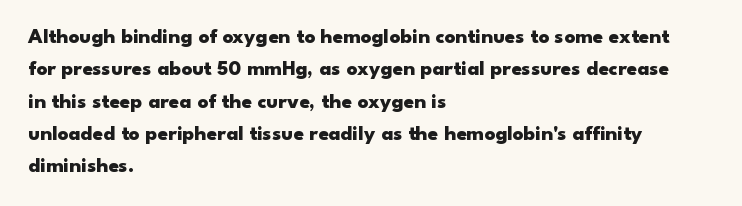
Unlike italic type, these characters show no tilt at all. Line starts are locked; line ends wander. Characters follow at the spacing the type designer built in. On the weight axis this lands at bold, roughly 700. The passage shown is not underscored anywhere.
